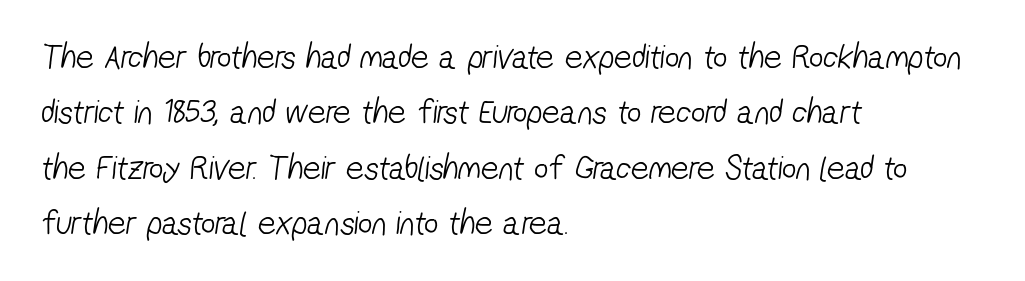
Any mark beneath the type? The region is blank. Baseline-to-baseline distance is the conventional proportion of letter height. The weight tops out at a normal text grade. The passage shown is typeset with a sans-serif family. The rendering uses natural spacing where letterforms have individual widths. Leftover space on each line is placed entirely after the last word.
